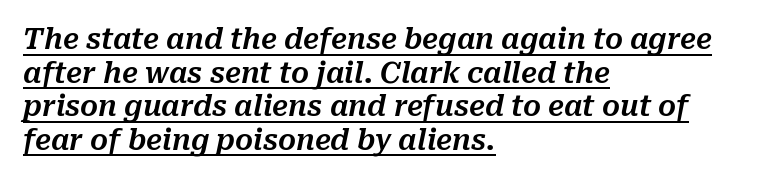
This sample is left-justified, so line endings fall wherever the words run out. There is no visible air inserted between adjacent glyphs. Here the designer chose a conventional face with non-uniform glyph widths. There's an unmistakable incline to the writing here.
